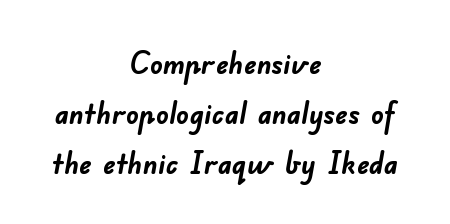
Short note: letters normally spaced. Regular leading. Nope, no serifs anywhere on these letters. A clean baseline with only descenders dipping below it.
